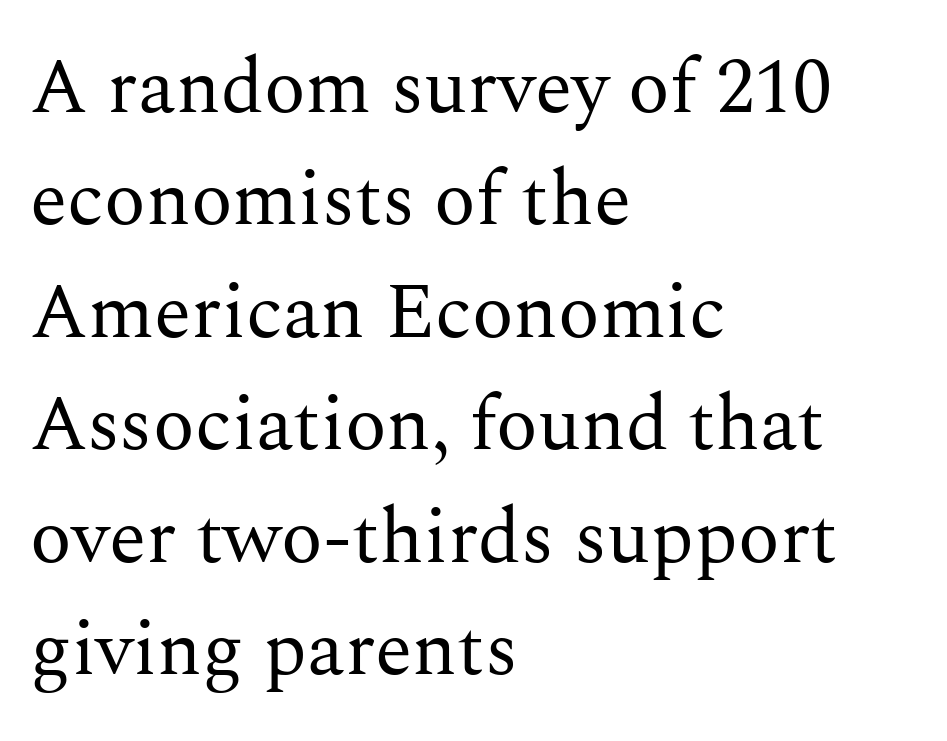
In terms of letterspacing, this is plain default setting. Quick note: interline space is typical. The face looks like a standard text weight, possibly lighter. The designer went with a serif here, giving each stem small feet.
